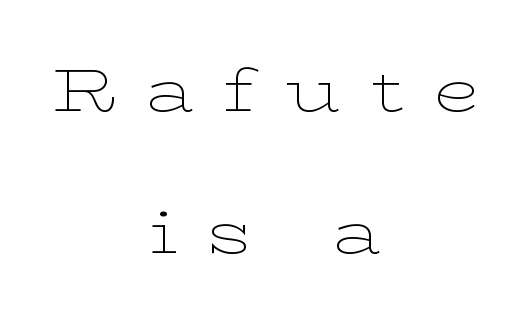
The image shows 60 px thin, wide serif type, upright; set centered, loose line spacing (2.37x), unusually wide letter spacing (+0.48 em), not underlined; low stroke contrast and a medium x-height.
